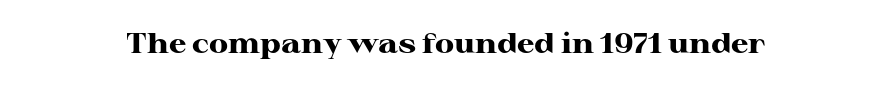
Q: Is the text bold? A: Yes.
Q: Is the text italic (slanted)? A: No, it is upright.
Q: Is the typeface a serif or a sans-serif typeface? A: Serif.
Q: Is the text underlined? A: No.
Q: Is the spacing between letters normal or unusually wide? A: Normal.
Q: Width (condensed, normal, or wide)? A: Wide.
Q: Stroke contrast? A: High.
Q: x-height? A: Medium.
Q: Monospaced? A: No.
